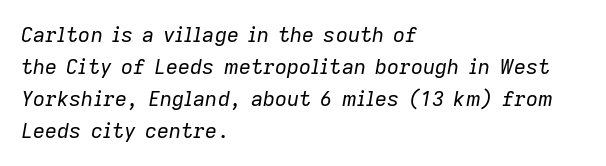
The image shows 21 px text type, italic (leaning right); set left-aligned, normal line spacing (1.53x), normal letter spacing, not underlined.
